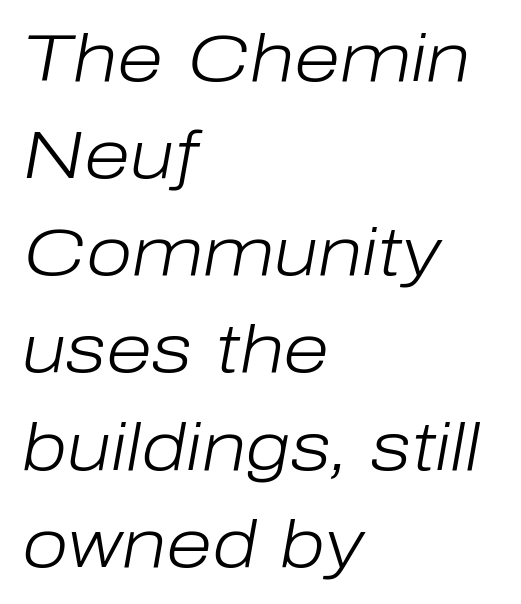
The image shows 67 px light type, italic (leaning right); set left-aligned, normal line spacing (1.45x), normal letter spacing, not underlined; low stroke contrast and a medium x-height.
